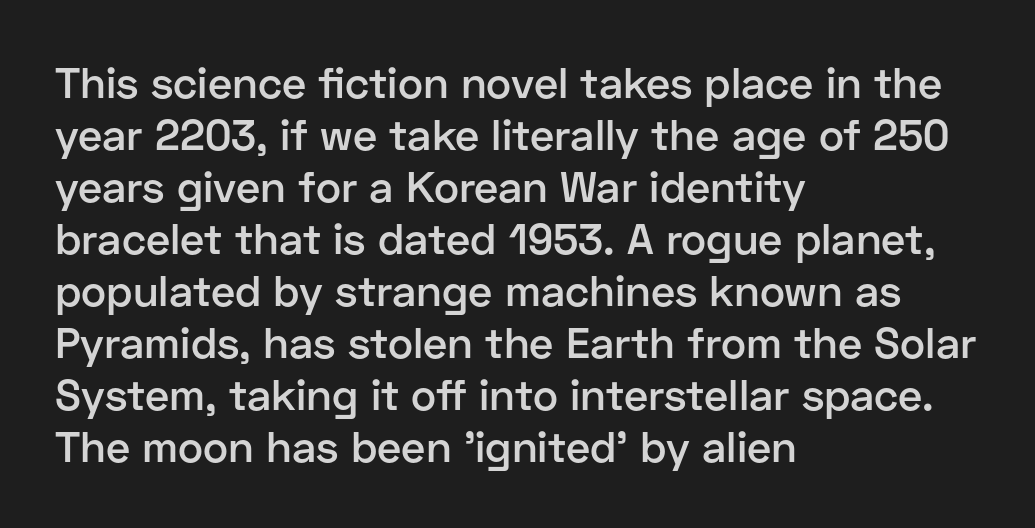
{"serif": "no", "italic": "no", "bold": "semi", "weight": "semibold", "width": "normal", "stroke_contrast": "low", "x_height": "medium", "monospaced": "no", "underline": "no", "align": "left", "line_spacing_ratio": 1.21, "letter_spacing": "normal", "letter_spacing_em": 0.0, "glyph_px": 43}
